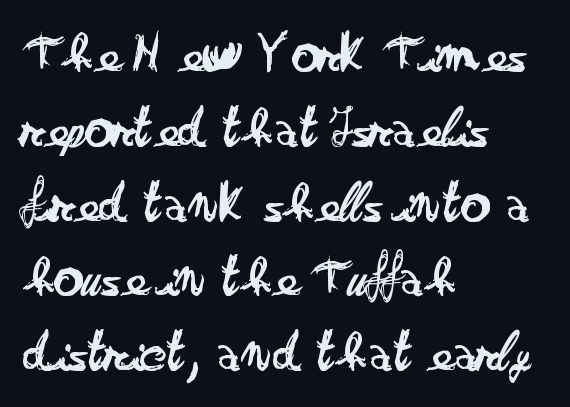
The compositor pushed each line to the left boundary. The block of text has a typical density, with ordinary space between rows. You can tell from the bare stems that sans-serif type was used. The letters stand straight up with perfectly vertical stems. The weight would be labelled regular, book, light, or lighter still. There is no visible air inserted between adjacent glyphs.
